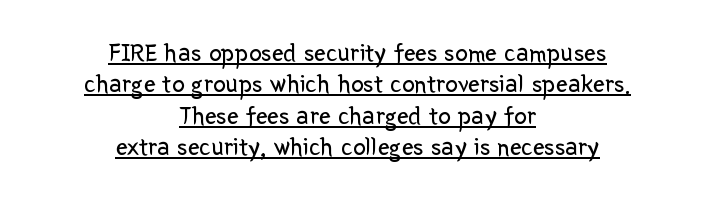
The image shows 26 px text type, upright; set centered, line spacing 1.21x, normal letter spacing, underlined.
